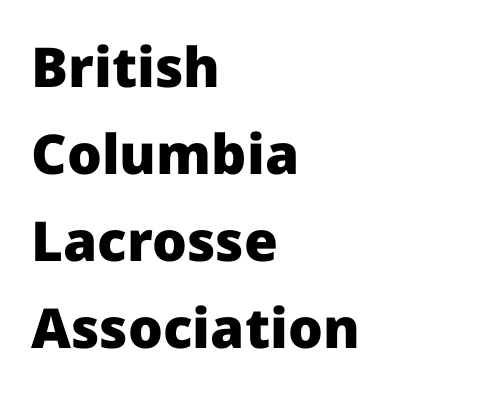
The image shows 55 px heavy sans-serif type, upright; set left-aligned, normal line spacing (1.58x), normal letter spacing, not underlined; low stroke contrast and a medium x-height.
